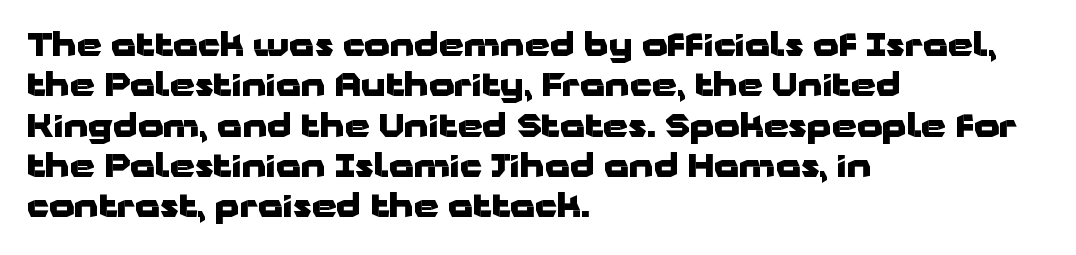
Q: Is the text bold? A: Yes.
Q: Is the text italic (slanted)? A: No, it is upright.
Q: Is the typeface a serif or a sans-serif typeface? A: Sans-serif.
Q: Is the text underlined? A: No.
Q: How is the paragraph aligned? A: Left-aligned.
Q: Is the spacing between letters normal or unusually wide? A: Normal.
Q: Is the spacing between lines tight, normal or loose? A: Normal.
Q: Width (condensed, normal, or wide)? A: Wide.
Q: Stroke contrast? A: Low.
Q: x-height? A: Medium.
Q: Monospaced? A: No.
